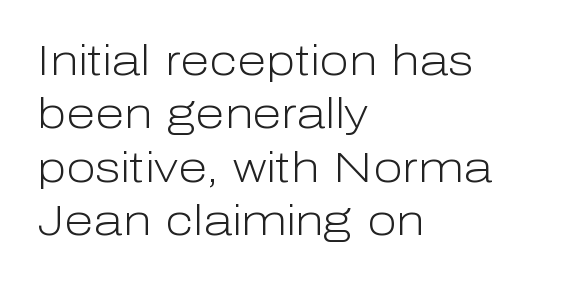
The image shows 43 px light sans-serif type, upright; set left-aligned, line spacing 1.24x, normal letter spacing, not underlined; low stroke contrast and a medium x-height.
